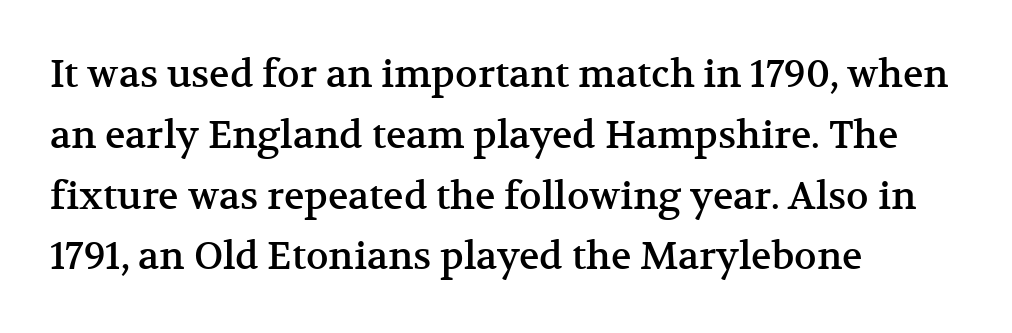
Q: Is the text italic (slanted)? A: No, it is upright.
Q: Is the typeface a serif or a sans-serif typeface? A: Serif.
Q: Is the text underlined? A: No.
Q: How is the paragraph aligned? A: Left-aligned.
Q: Is the spacing between letters normal or unusually wide? A: Normal.
Q: Is the spacing between lines tight, normal or loose? A: Normal.
Q: Width (condensed, normal, or wide)? A: Normal.
Q: Stroke contrast? A: Medium.
Q: x-height? A: Medium.
Q: Monospaced? A: No.
